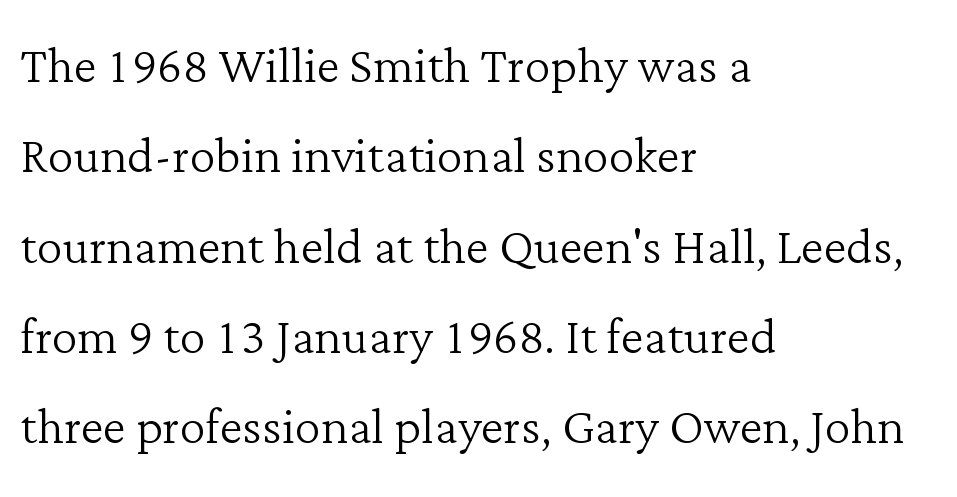
{"serif": "yes", "italic": "no", "bold": "no", "weight": "light", "width": "normal", "stroke_contrast": "low", "x_height": "medium", "monospaced": "no", "underline": "no", "align": "left", "line_spacing": "normal", "line_spacing_ratio": 1.39, "letter_spacing": "normal", "letter_spacing_em": 0.0, "glyph_px": 65}
